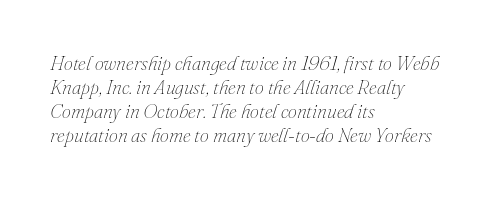
Alignment: flush left. Bold? No — there's no thickening of the strokes. Letter spacing: default. The passage shown is not underscored anywhere. This sample uses an oblique cut, with every glyph tilted off the vertical.
